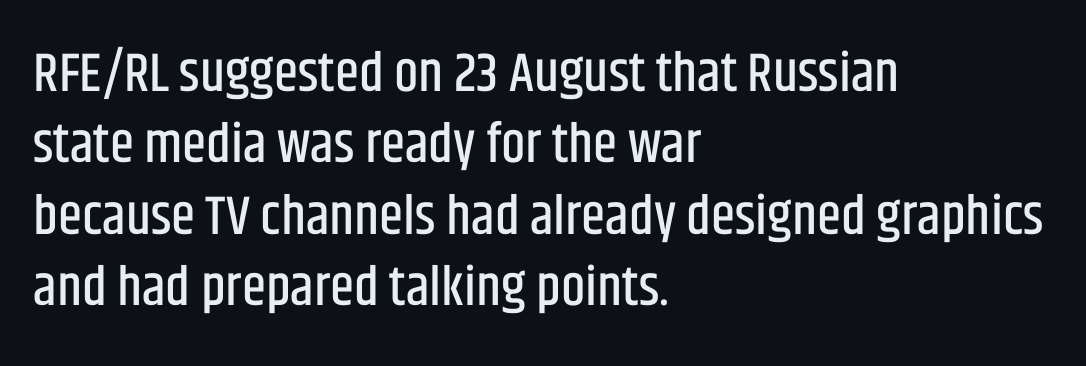
{"serif": "no", "italic": "no", "width": "condensed", "stroke_contrast": "low", "x_height": "large", "monospaced": "no", "underline": "no", "align": "left", "line_spacing": "normal", "line_spacing_ratio": 1.3, "letter_spacing": "normal", "letter_spacing_em": 0.0, "glyph_px": 55}
